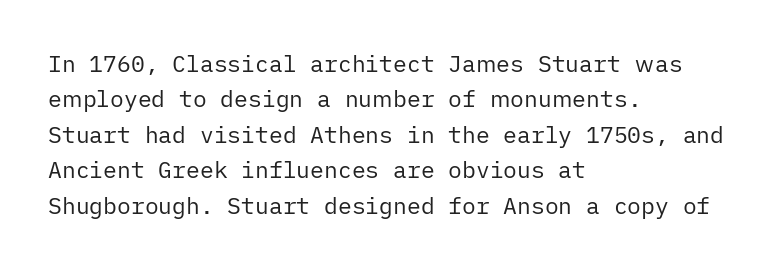
{"italic": "no", "bold": "no", "underline": "no", "align": "left", "line_spacing": "normal", "line_spacing_ratio": 1.54, "letter_spacing": "normal", "letter_spacing_em": 0.0, "glyph_px": 23}
